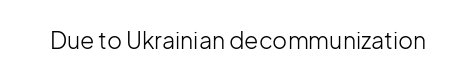
The type is set solid horizontally, with unmodified tracking. Words float on clear page, feet unadorned. A quiet, ordinary-to-light weight characterises the typeface. The type sits square on the baseline with zero lean.
